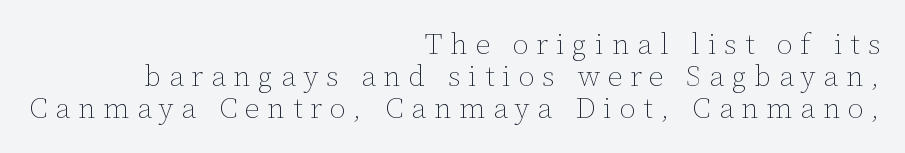
Q: Is the text bold? A: No.
Q: Is the text italic (slanted)? A: No, it is upright.
Q: Is the text underlined? A: No.
Q: How is the paragraph aligned? A: Right-aligned.
Q: Is the spacing between letters normal or unusually wide? A: Unusually wide.
Q: Is the spacing between lines tight, normal or loose? A: Tight.
Q: Width (condensed, normal, or wide)? A: Normal.
Q: Stroke contrast? A: Low.
Q: x-height? A: Medium.
Q: Monospaced? A: No.
